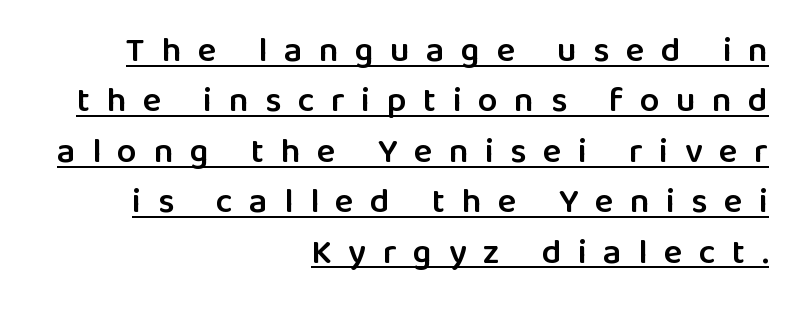
{"serif": "no", "italic": "no", "bold": "semi", "weight": "semibold", "width": "normal", "stroke_contrast": "low", "x_height": "medium", "monospaced": "no", "underline": "yes", "align": "right", "line_spacing": "normal", "line_spacing_ratio": 1.44, "letter_spacing": "wide", "letter_spacing_em": 0.47, "glyph_px": 35}
